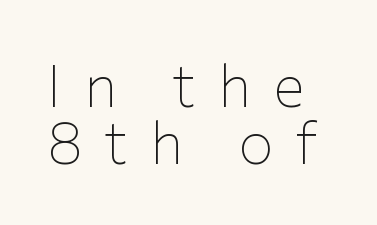
The image shows 59 px thin sans-serif type, upright; set tight line spacing (0.97x), unusually wide letter spacing (+0.37 em), not underlined; low stroke contrast and a medium x-height.
